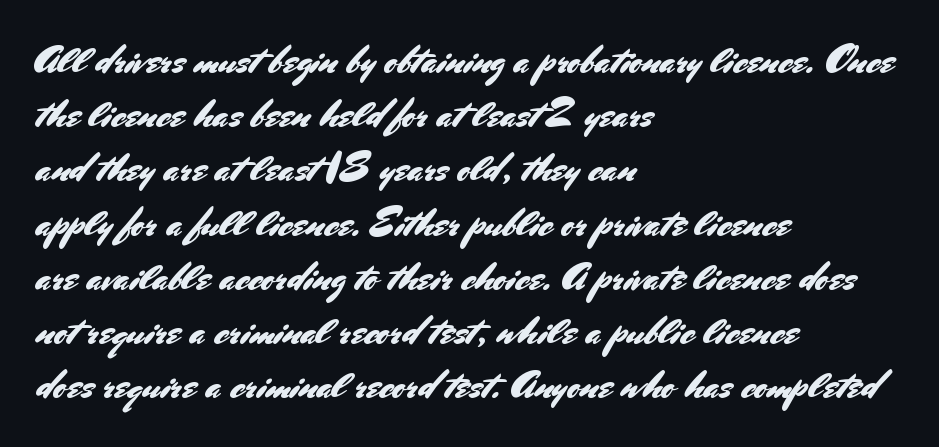
In terms of letterform style, serifs are entirely absent. Leftover space on each line is placed entirely after the last word. Each word holds together tightly as a unit, with standard inter-letter gaps. The face used here is proportionally spaced, like ordinary book or web type. Horizontal bands of white between lines are of average thickness.
